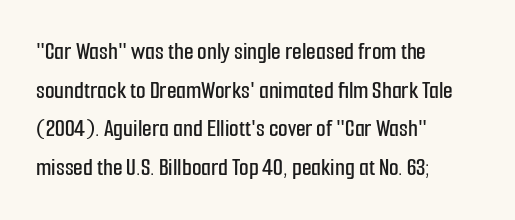
Inter-character spacing is left at the font's built-in metrics. Quick note: underline off. Horizontal alignment here is leftward, the default for most running prose. Posture: vertical. Line spacing here is normal.
